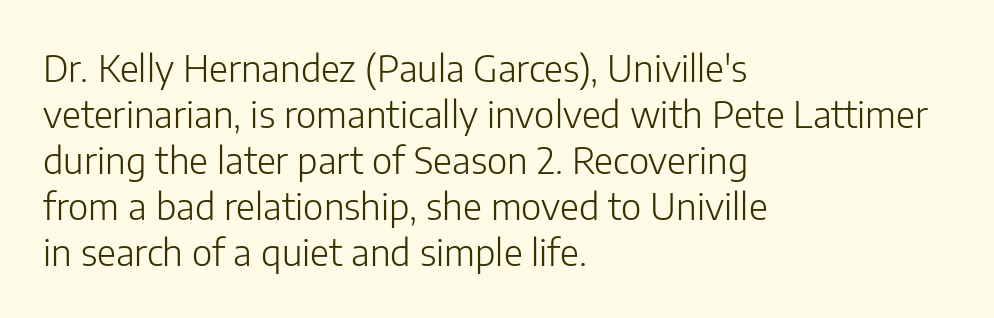
Ordinary non-slanted type is in use. These lines are set flush left with a ragged right edge. Here the designer chose a conventional face with non-uniform glyph widths. There is no visible air inserted between adjacent glyphs. The strokes are not fattened; the text isn't bold.
